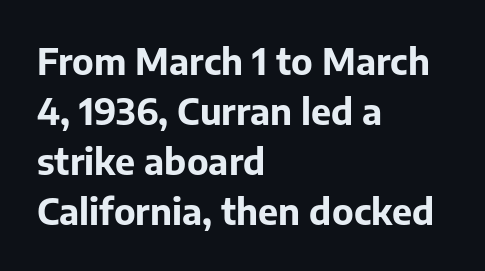
{"serif": "no", "italic": "no", "bold": "yes", "weight": "bold", "width": "normal", "stroke_contrast": "low", "x_height": "medium", "monospaced": "no", "underline": "no", "align": "left", "line_spacing": "normal", "line_spacing_ratio": 1.39, "letter_spacing": "normal", "letter_spacing_em": 0.0, "glyph_px": 36}
